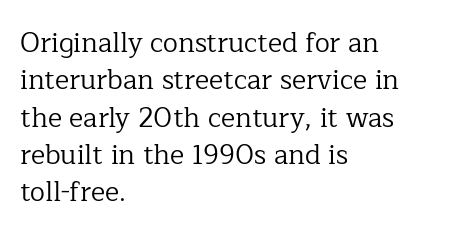
The image shows 27 px text type, upright; set left-aligned, normal line spacing (1.38x), normal letter spacing, not underlined.
